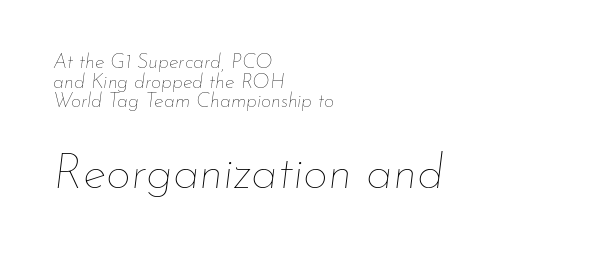
{"italic": "yes", "lean": "right", "slant_degrees": 7, "bold": "no", "weight": "thin", "width": "normal", "stroke_contrast": "low", "x_height": "small", "monospaced": "no", "underline": "no", "align": "left", "line_spacing": "tight", "line_spacing_ratio": 0.98, "letter_spacing": "normal", "letter_spacing_em": 0.0, "larger_block": "second", "size_ratio": 2.45, "glyph_px": 49}
